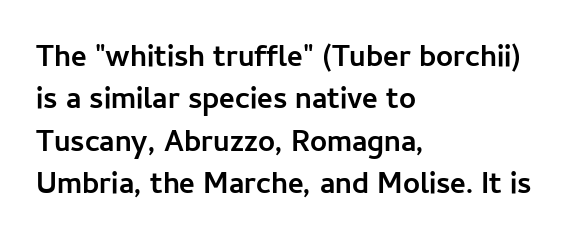
Unlike italic type, these characters show no tilt at all. What stands out about the letter spacing? Nothing — it is the standard amount. Type style note: lacks serifs. The passage is arranged the way most books set body copy — flush left. Looks like regular typesetting: each glyph gets only the width it needs. As a designer I'd log this as weight 700, bold.
